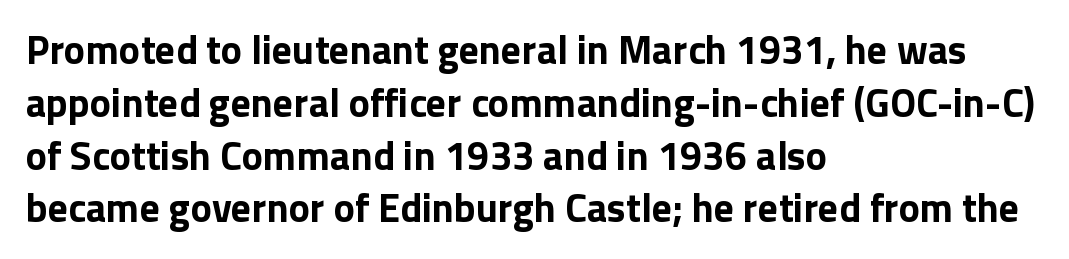
Q: Is the text bold? A: Yes.
Q: Is the text italic (slanted)? A: No, it is upright.
Q: Is the typeface a serif or a sans-serif typeface? A: Sans-serif.
Q: Is the text underlined? A: No.
Q: How is the paragraph aligned? A: Left-aligned.
Q: Is the spacing between letters normal or unusually wide? A: Normal.
Q: Is the spacing between lines tight, normal or loose? A: Normal.
Q: Width (condensed, normal, or wide)? A: Normal.
Q: Stroke contrast? A: Low.
Q: x-height? A: Medium.
Q: Monospaced? A: No.
